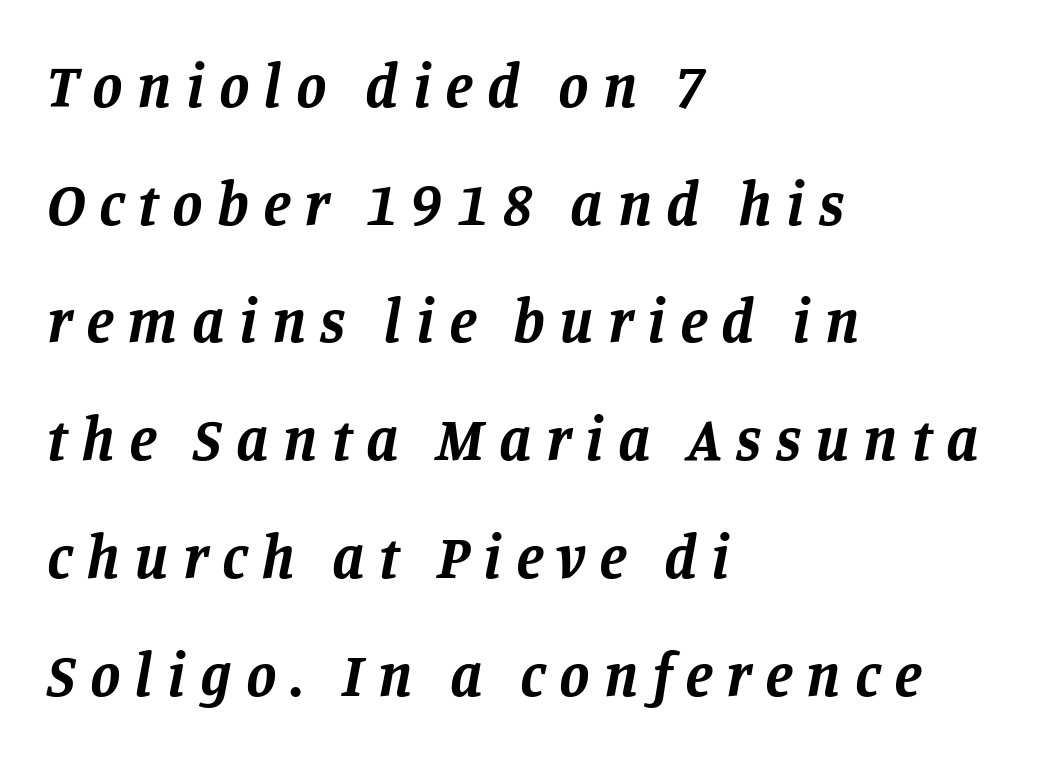
{"serif": "yes", "italic": "yes", "lean": "right", "slant_degrees": 11, "bold": "yes", "weight": "bold", "width": "normal", "stroke_contrast": "low", "x_height": "large", "monospaced": "no", "underline": "no", "align": "left", "line_spacing": "loose", "line_spacing_ratio": 1.93, "letter_spacing": "wide", "letter_spacing_em": 0.23, "glyph_px": 61}
